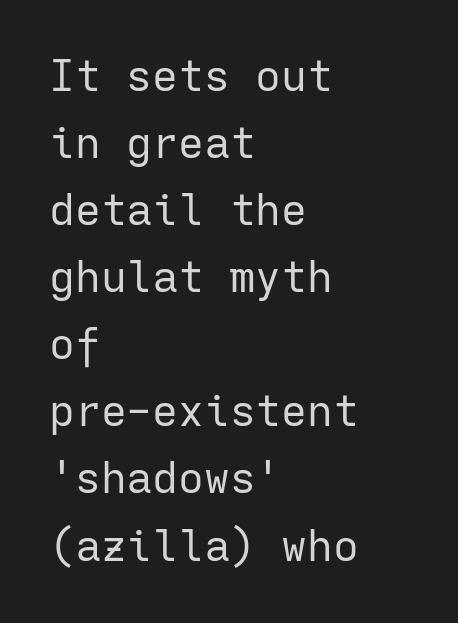
Q: Is the text bold? A: No.
Q: Is the text italic (slanted)? A: No, it is upright.
Q: Is the typeface a serif or a sans-serif typeface? A: Sans-serif.
Q: Is the text underlined? A: No.
Q: How is the paragraph aligned? A: Left-aligned.
Q: Is the spacing between letters normal or unusually wide? A: Normal.
Q: Is the spacing between lines tight, normal or loose? A: Normal.
Q: Width (condensed, normal, or wide)? A: Normal.
Q: Stroke contrast? A: Low.
Q: x-height? A: Medium.
Q: Monospaced? A: Yes.
